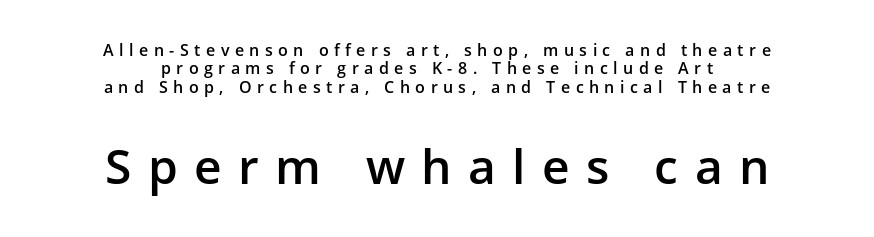
{"serif": "no", "italic": "no", "bold": "semi", "weight": "semibold", "width": "normal", "stroke_contrast": "low", "x_height": "medium", "monospaced": "no", "underline": "no", "align": "center", "line_spacing": "tight", "line_spacing_ratio": 1.15, "letter_spacing": "wide", "letter_spacing_em": 0.34, "larger_block": "second", "size_ratio": 3.0, "glyph_px": 48}
